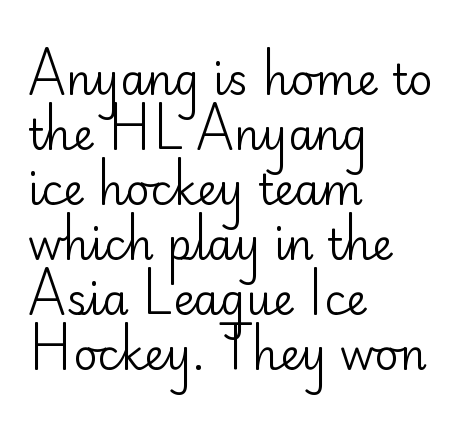
Check the space under the baseline: it is left empty. The type family on display is of the sans-serif kind. You could not count columns in this text — the font is proportionally spaced. The specimen reads as upright at a glance. This rendering leaves character spacing at its baseline value. Notice how descenders clear the ascenders below comfortably — that's standard leading.
